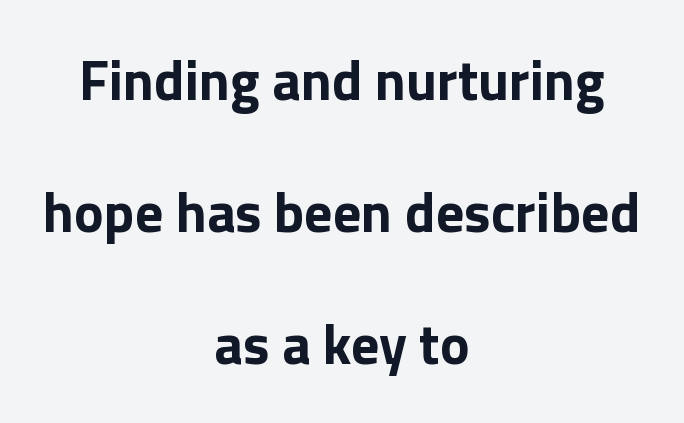
{"serif": "no", "italic": "no", "bold": "yes", "weight": "bold", "width": "normal", "x_height": "medium", "monospaced": "no", "underline": "no", "align": "center", "line_spacing": "loose", "line_spacing_ratio": 2.36, "letter_spacing": "normal", "letter_spacing_em": 0.0, "glyph_px": 56}
